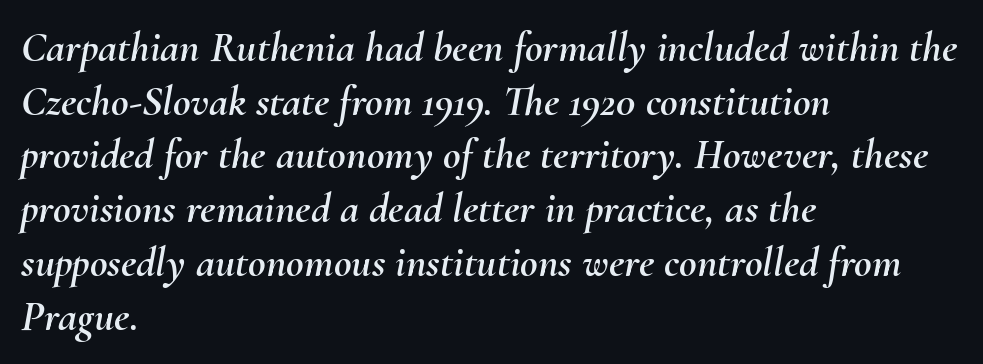
The image shows 43 px text type, italic (leaning right); set left-aligned, normal line spacing (1.25x), normal letter spacing, not underlined; medium stroke contrast and a small x-height.
